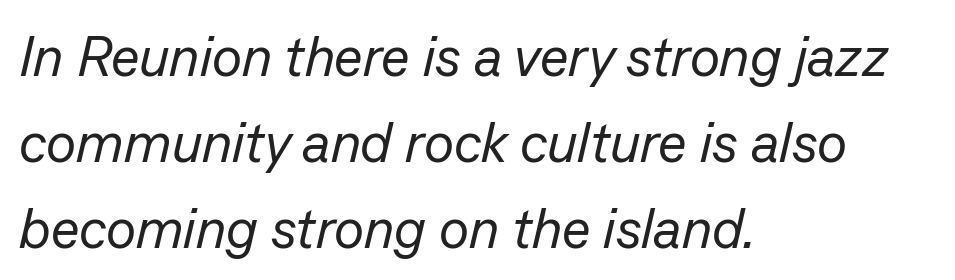
The image shows 56 px regular-weight type, italic (leaning right); set left-aligned, normal line spacing (1.54x), normal letter spacing, not underlined; low stroke contrast and a medium x-height.
